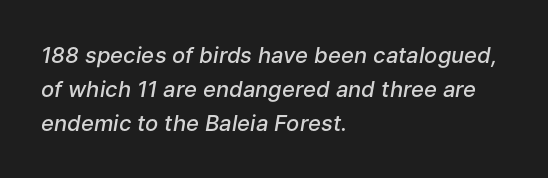
{"italic": "yes", "lean": "right", "slant_degrees": 9, "bold": "semi", "underline": "no", "align": "left", "line_spacing": "normal", "line_spacing_ratio": 1.54, "letter_spacing": "normal", "letter_spacing_em": 0.0, "glyph_px": 22}
